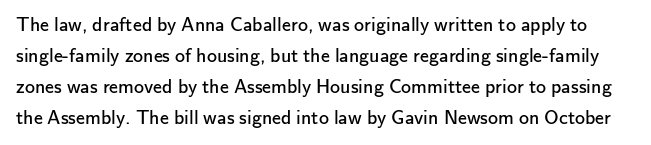
Q: Is the text bold? A: No.
Q: Is the text italic (slanted)? A: No, it is upright.
Q: Is the text underlined? A: No.
Q: Is the spacing between letters normal or unusually wide? A: Normal.
Q: Is the spacing between lines tight, normal or loose? A: Normal.
